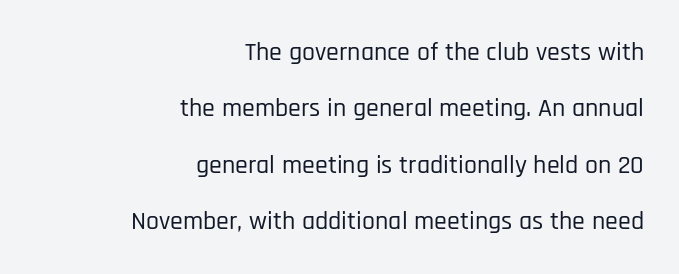
The passage is arranged like a letterhead date or caption credit — flush right. Notice the wide empty band between every row — that's loose leading. A typesetter would call this zero additional tracking. Lines of text with bare space underneath. Posture: vertical.
